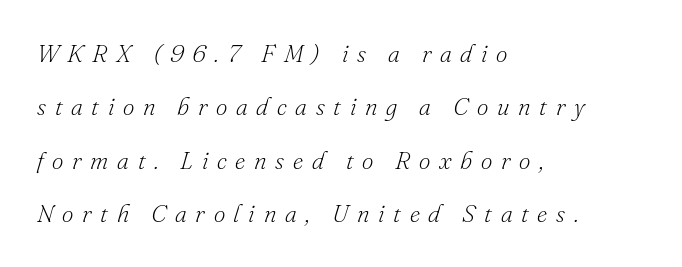
Lines of text with bare space underneath. The rag falls on the right side of this text block. One glance says open: line gaps are wider than usual. Weight: regular or lighter. The typography opts for an oblique posture over an upright one.
